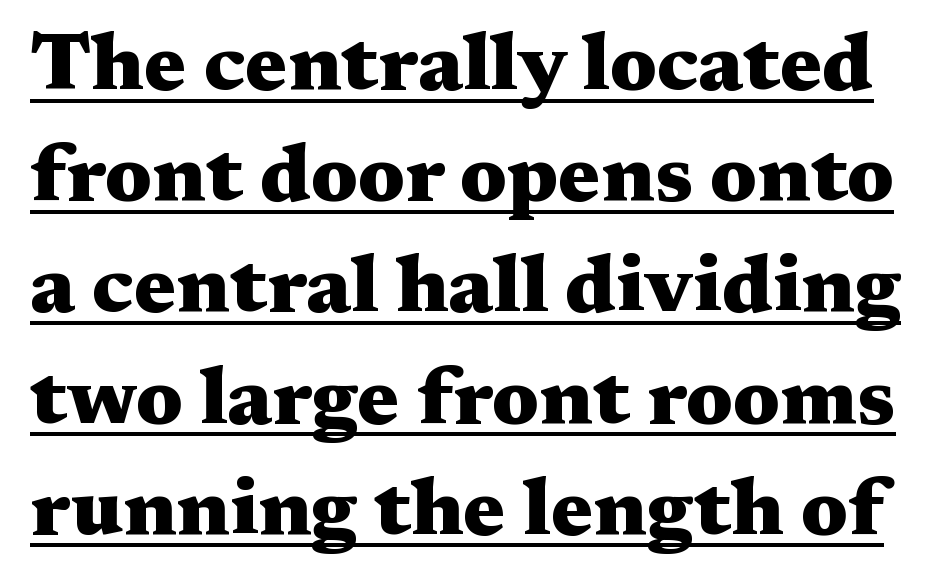
The image shows 80 px heavy, wide serif type, upright; set normal line spacing (1.39x), normal letter spacing, underlined; medium stroke contrast and a medium x-height.
